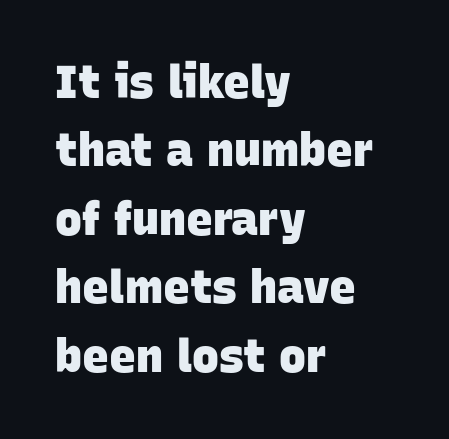
Q: Is the text bold? A: Yes.
Q: Is the typeface a serif or a sans-serif typeface? A: Sans-serif.
Q: Is the text underlined? A: No.
Q: How is the paragraph aligned? A: Left-aligned.
Q: Is the spacing between letters normal or unusually wide? A: Normal.
Q: Is the spacing between lines tight, normal or loose? A: Normal.
Q: Width (condensed, normal, or wide)? A: Normal.
Q: Stroke contrast? A: Low.
Q: x-height? A: Large.
Q: Monospaced? A: No.
